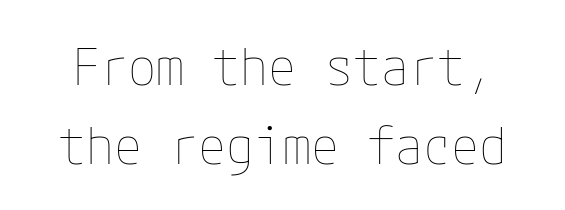
{"italic": "no", "bold": "no", "weight": "thin", "width": "normal", "stroke_contrast": "low", "x_height": "medium", "underline": "no", "line_spacing": "normal", "line_spacing_ratio": 1.54, "letter_spacing": "normal", "letter_spacing_em": 0.0, "glyph_px": 51}
